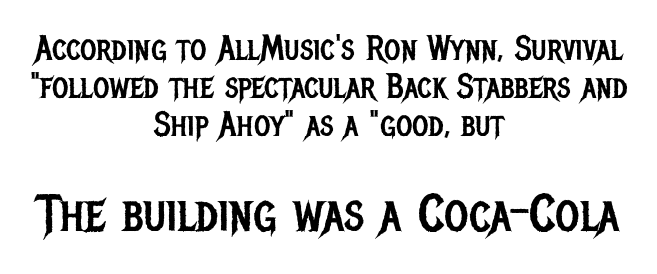
The image shows 52 px regular-weight, condensed sans-serif type, upright; set centered, tight line spacing (1.08x), normal letter spacing, not underlined; the second (bottom) block is 1.49x larger; low stroke contrast and a large x-height.
